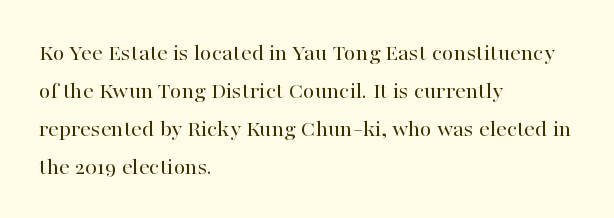
{"italic": "no", "bold": "no", "underline": "no", "align": "left", "line_spacing": "normal", "line_spacing_ratio": 1.58, "letter_spacing": "normal", "letter_spacing_em": 0.0, "glyph_px": 24}
